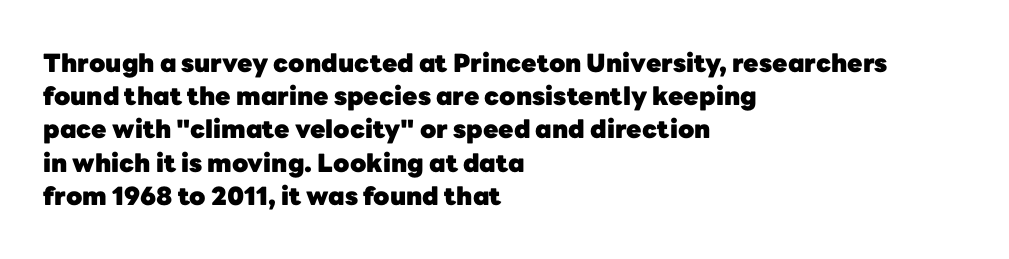
Q: Is the text bold? A: Yes.
Q: Is the text italic (slanted)? A: No, it is upright.
Q: Is the text underlined? A: No.
Q: How is the paragraph aligned? A: Left-aligned.
Q: Is the spacing between letters normal or unusually wide? A: Normal.
Q: Is the spacing between lines tight, normal or loose? A: Normal.
